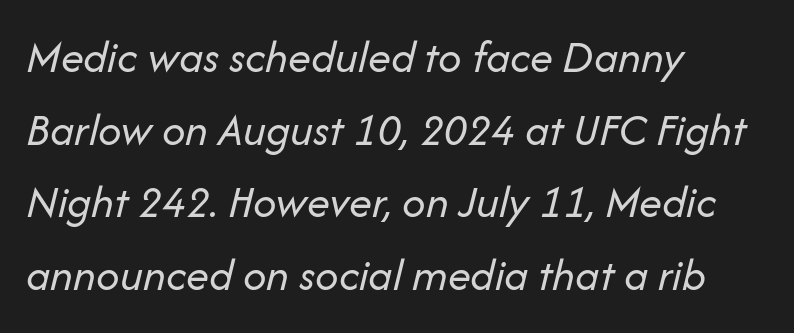
Q: Is the text bold? A: No.
Q: Is the text italic (slanted)? A: Yes, it leans right by about 14 degrees.
Q: Is the text underlined? A: No.
Q: How is the paragraph aligned? A: Left-aligned.
Q: Is the spacing between letters normal or unusually wide? A: Normal.
Q: Is the spacing between lines tight, normal or loose? A: Normal.
Q: Width (condensed, normal, or wide)? A: Normal.
Q: Stroke contrast? A: Low.
Q: x-height? A: Medium.
Q: Monospaced? A: No.
